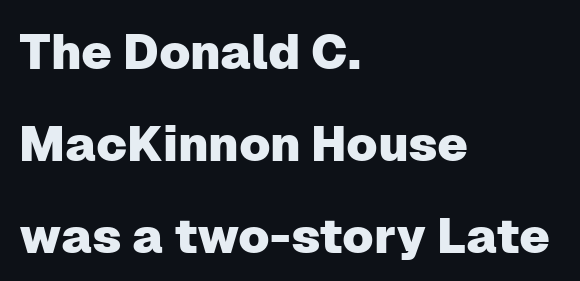
{"serif": "no", "italic": "no", "width": "normal", "stroke_contrast": "low", "x_height": "medium", "monospaced": "no", "underline": "no", "align": "left", "line_spacing_ratio": 1.88, "letter_spacing": "normal", "letter_spacing_em": 0.0, "glyph_px": 49}
